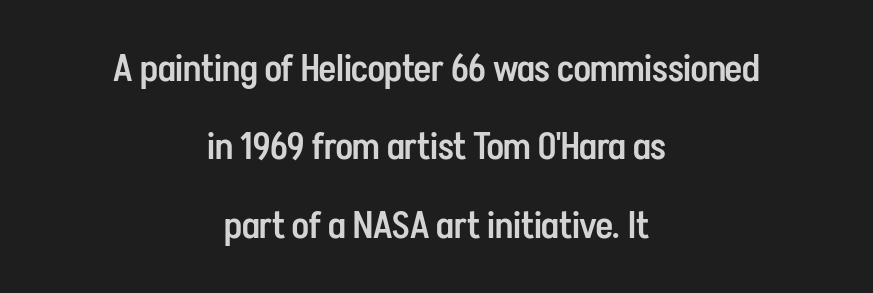
The image shows 37 px semibold, condensed sans-serif type, upright; set centered, loose line spacing (2.12x), normal letter spacing, not underlined; low stroke contrast and a medium x-height.
